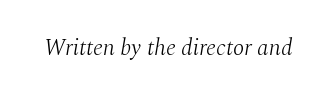
This reads as an unemphasized weight, regular at the heaviest. Unmarked baselines from the first word to the last. Compared with typical body copy, the letter spacing here is the same. Characters are canted at an angle relative to the baseline's perpendicular.
